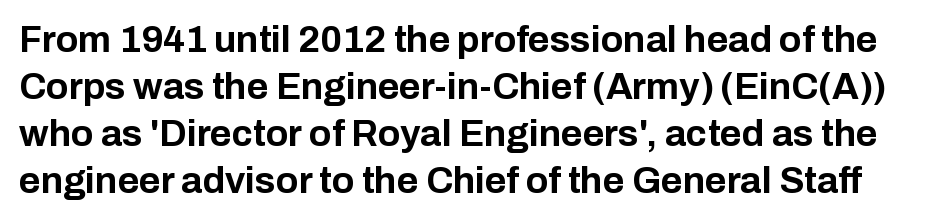
The image shows 37 px bold sans-serif type, upright; set normal line spacing (1.27x), normal letter spacing, not underlined; low stroke contrast and a medium x-height.
